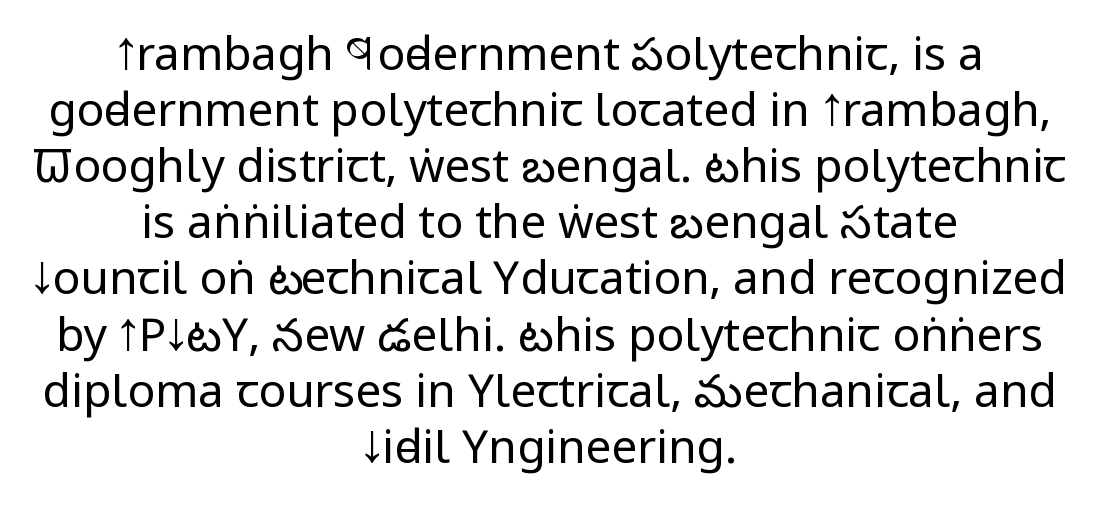
Do the characters align in a grid? No, the font is proportional. Look at the bottom of the vertical strokes: they stop flat, with no serifs. Nothing heavy about these letters — not bold at all. The lettering stays uniformly vertical, giving the passage a roman look. The passage shown has conventional tracking throughout. The paragraph shown floats in the horizontal middle.
